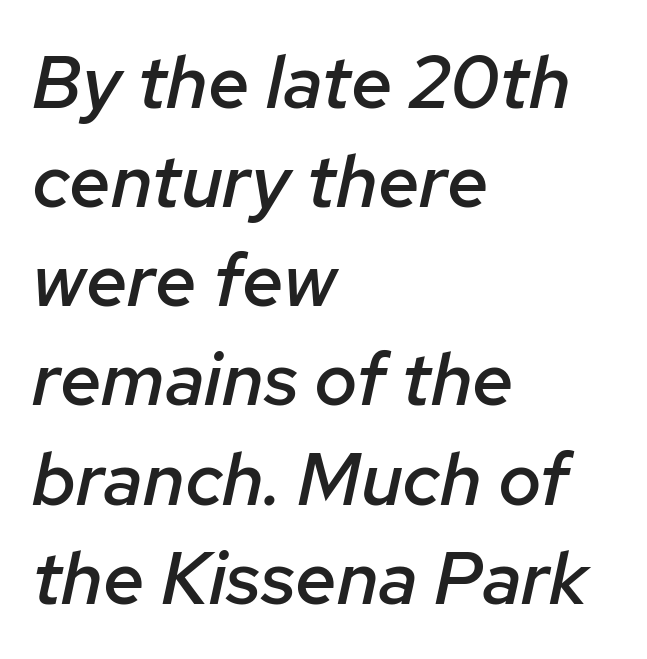
The image shows 74 px semibold type, italic (leaning right); set left-aligned, normal line spacing (1.34x), normal letter spacing, not underlined; low stroke contrast and a medium x-height.
